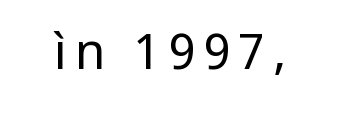
The image shows 49 px regular-weight sans-serif type, upright; set not underlined; low stroke contrast and a medium x-height.
